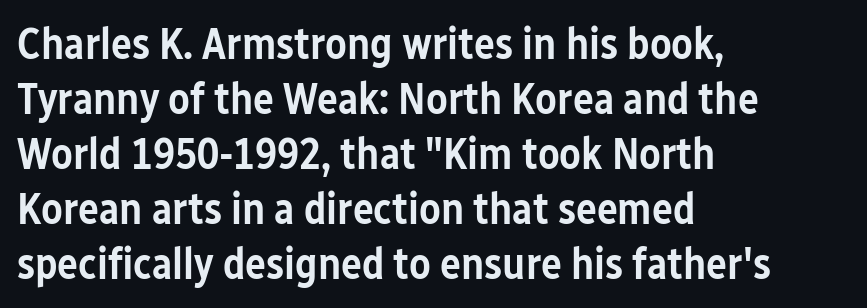
The image shows 44 px semibold, condensed sans-serif type, upright; set left-aligned, normal line spacing (1.25x), normal letter spacing, not underlined; low stroke contrast and a medium x-height.
